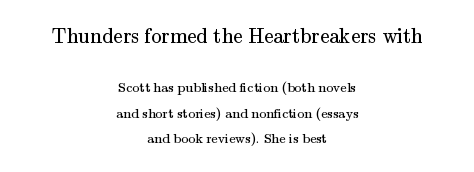
The image shows 21 px text type, upright; set centered, line spacing 1.83x, normal letter spacing, not underlined; the first (top) block is 1.5x larger.
